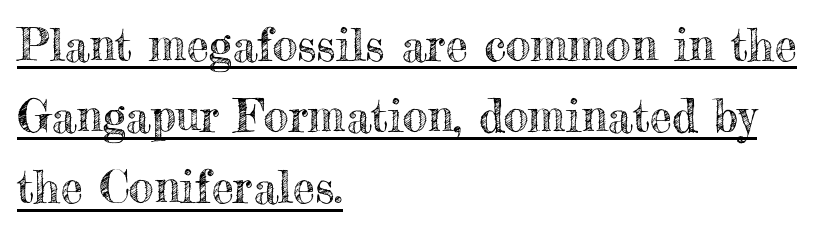
{"italic": "no", "width": "normal", "x_height": "small", "monospaced": "no", "underline": "yes", "align": "left", "line_spacing": "normal", "line_spacing_ratio": 1.58, "letter_spacing": "normal", "letter_spacing_em": 0.0, "glyph_px": 45}
